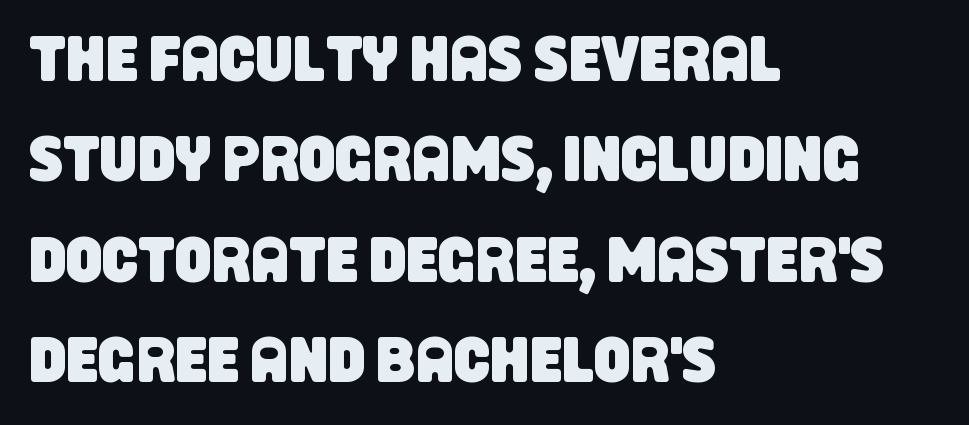
Q: Is the typeface a serif or a sans-serif typeface? A: Sans-serif.
Q: Is the text underlined? A: No.
Q: How is the paragraph aligned? A: Left-aligned.
Q: Is the spacing between letters normal or unusually wide? A: Normal.
Q: Is the spacing between lines tight, normal or loose? A: Normal.
Q: Width (condensed, normal, or wide)? A: Condensed.
Q: Stroke contrast? A: Low.
Q: x-height? A: Large.
Q: Monospaced? A: No.
